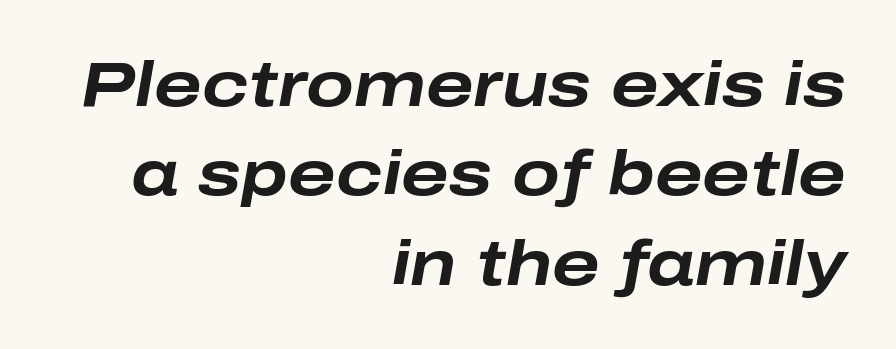
The image shows 63 px bold, wide type, italic (leaning right); set right-aligned, normal line spacing (1.42x), normal letter spacing, not underlined; low stroke contrast and a medium x-height.
